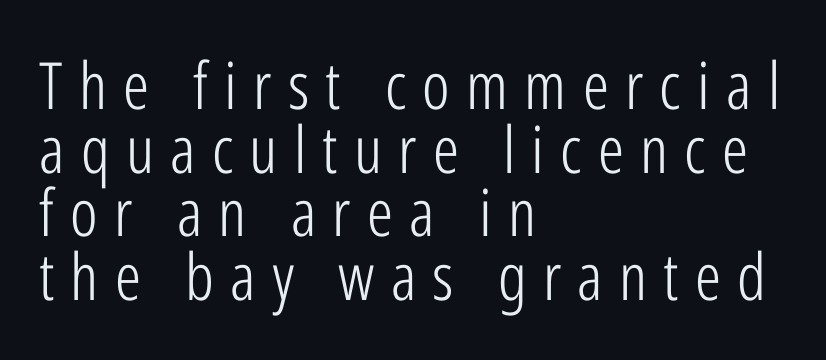
{"serif": "no", "italic": "no", "bold": "no", "weight": "light", "width": "condensed", "stroke_contrast": "low", "x_height": "medium", "monospaced": "no", "underline": "no", "align": "left", "line_spacing": "tight", "line_spacing_ratio": 0.98, "letter_spacing": "wide", "letter_spacing_em": 0.25, "glyph_px": 65}
